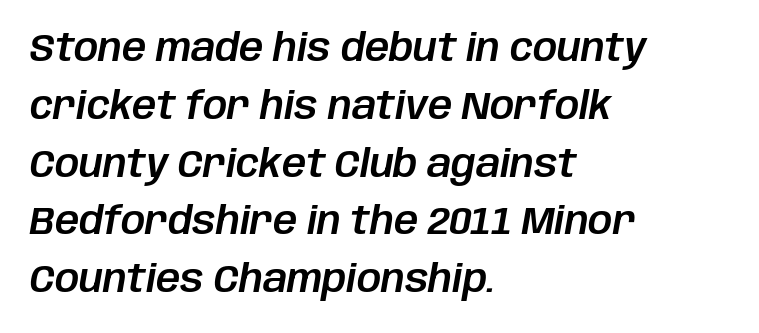
Q: Is the text italic (slanted)? A: Yes, it leans right by about 10 degrees.
Q: Is the text underlined? A: No.
Q: How is the paragraph aligned? A: Left-aligned.
Q: Is the spacing between letters normal or unusually wide? A: Normal.
Q: Is the spacing between lines tight, normal or loose? A: Normal.
Q: Width (condensed, normal, or wide)? A: Normal.
Q: Stroke contrast? A: Low.
Q: x-height? A: Large.
Q: Monospaced? A: No.
